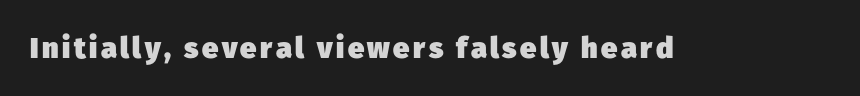
Q: Is the text bold? A: Yes.
Q: Is the typeface a serif or a sans-serif typeface? A: Sans-serif.
Q: Is the text underlined? A: No.
Q: Width (condensed, normal, or wide)? A: Normal.
Q: Stroke contrast? A: Low.
Q: x-height? A: Medium.
Q: Monospaced? A: No.
